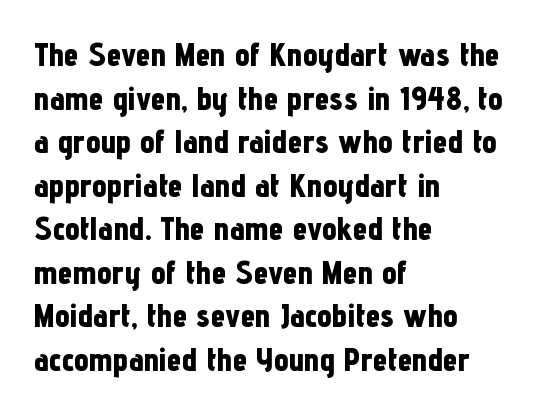
The image shows 33 px bold, condensed sans-serif type, upright; set left-aligned, normal line spacing (1.32x), normal letter spacing, not underlined; low stroke contrast and a medium x-height.
